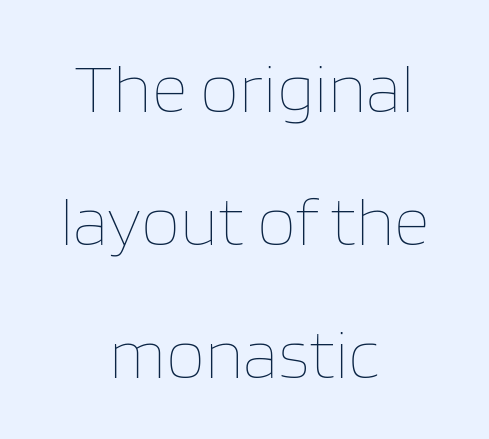
Q: Is the text bold? A: No.
Q: Is the text italic (slanted)? A: No, it is upright.
Q: Is the text underlined? A: No.
Q: How is the paragraph aligned? A: Centered.
Q: Is the spacing between letters normal or unusually wide? A: Normal.
Q: Is the spacing between lines tight, normal or loose? A: Loose.
Q: Width (condensed, normal, or wide)? A: Normal.
Q: Stroke contrast? A: Low.
Q: x-height? A: Large.
Q: Monospaced? A: No.
